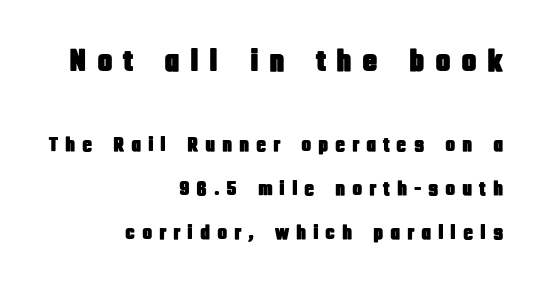
Each letter keeps its own natural width here, so spacing adapts to shape. Descenders are the only things crossing below the line. Teacher's note: observe the even right margin — that is flush-right alignment. Honestly, the letter spacing is so wide it's the main thing you notice. The designer went with a sans here, leaving each stem footless.
